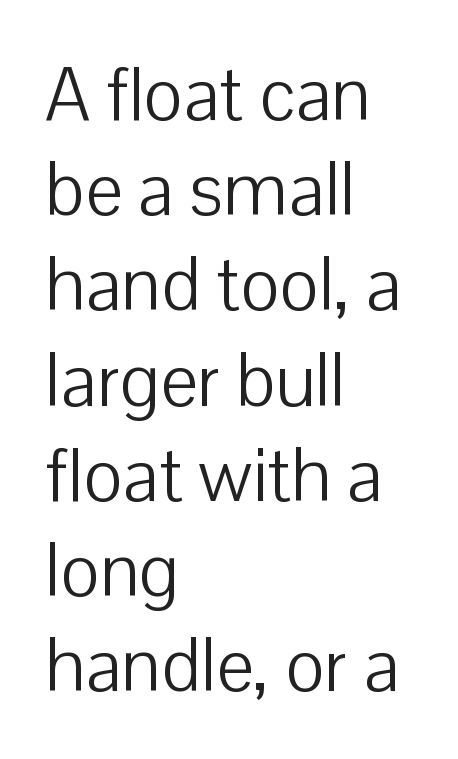
Think of a printed novel: that variable character pitch is what you see here. These lines are set flush left with a ragged right edge. The letters stand upright; this is a roman face. Interline gaps are of average width in this sample.
